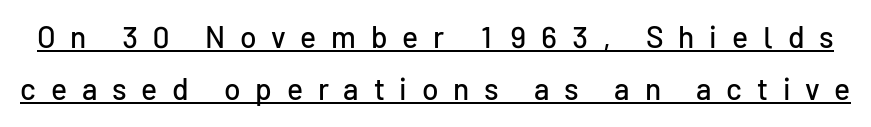
Q: Is the text italic (slanted)? A: No, it is upright.
Q: Is the typeface a serif or a sans-serif typeface? A: Sans-serif.
Q: Is the text underlined? A: Yes.
Q: Is the spacing between letters normal or unusually wide? A: Unusually wide.
Q: Width (condensed, normal, or wide)? A: Normal.
Q: Stroke contrast? A: Low.
Q: x-height? A: Medium.
Q: Monospaced? A: No.
